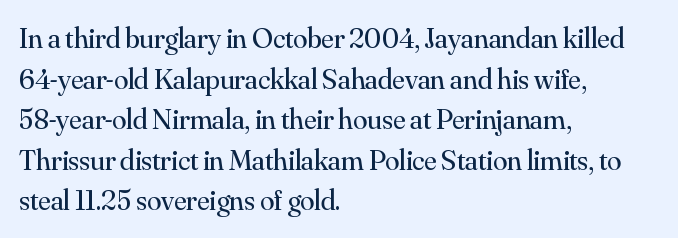
Q: Is the text bold? A: No.
Q: Is the text italic (slanted)? A: No, it is upright.
Q: Is the typeface a serif or a sans-serif typeface? A: Serif.
Q: Is the text underlined? A: No.
Q: How is the paragraph aligned? A: Left-aligned.
Q: Is the spacing between letters normal or unusually wide? A: Normal.
Q: Is the spacing between lines tight, normal or loose? A: Normal.
Q: Width (condensed, normal, or wide)? A: Normal.
Q: Stroke contrast? A: Medium.
Q: x-height? A: Small.
Q: Monospaced? A: No.
